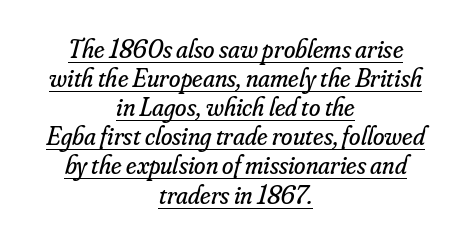
The letters sit at their default tracking, neither squeezed nor spread. Neither beginnings nor endings align; midpoints do. Somebody hit Ctrl+U on this one — the words are underlined. These lines were composed using italics.
